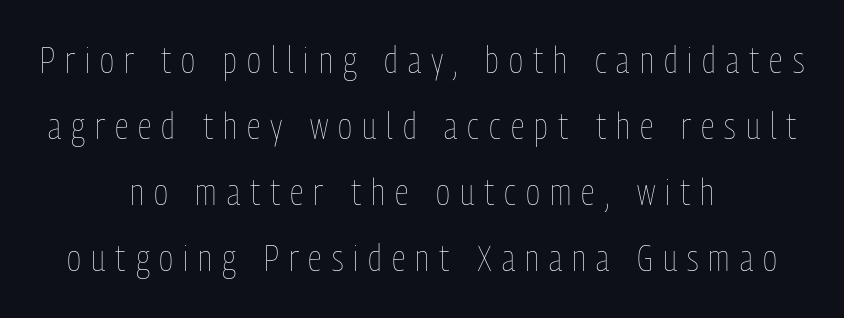
{"italic": "no", "bold": "no", "weight": "thin", "width": "condensed", "stroke_contrast": "low", "x_height": "medium", "monospaced": "no", "underline": "no", "align": "center", "line_spacing_ratio": 1.83, "letter_spacing": "wide", "letter_spacing_em": 0.28, "glyph_px": 36}
